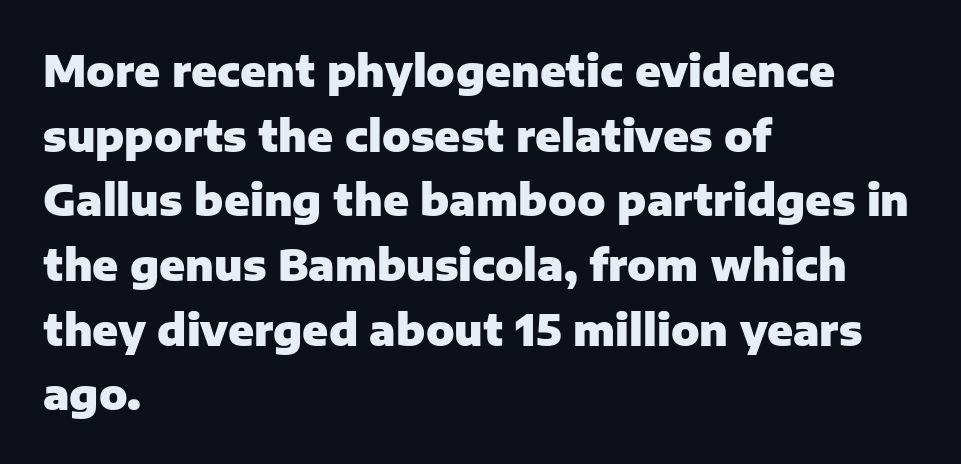
{"serif": "no", "italic": "no", "bold": "yes", "weight": "heavy", "width": "normal", "stroke_contrast": "low", "x_height": "medium", "monospaced": "no", "underline": "no", "align": "left", "line_spacing": "normal", "line_spacing_ratio": 1.54, "letter_spacing": "normal", "letter_spacing_em": 0.0, "glyph_px": 42}
